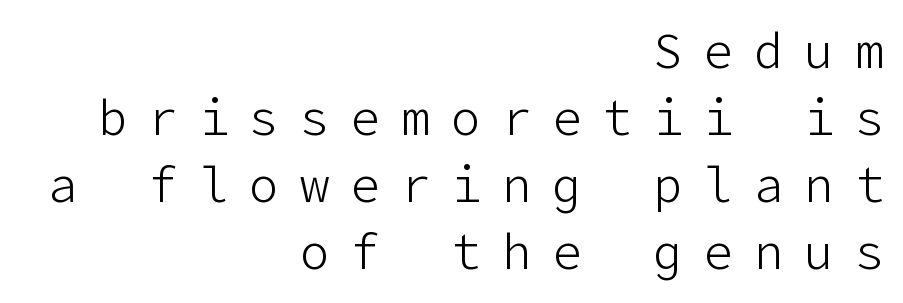
The image shows 49 px light sans-serif type, upright; set right-aligned, normal line spacing (1.37x), unusually wide letter spacing (+0.43 em), not underlined; low stroke contrast and a medium x-height.
